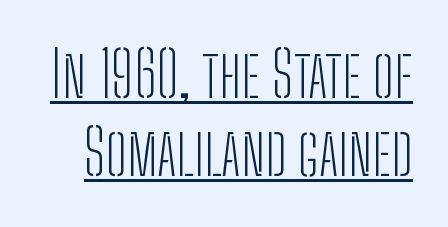
{"serif": "no", "italic": "no", "bold": "no", "weight": "light", "width": "condensed", "stroke_contrast": "low", "x_height": "medium", "monospaced": "no", "underline": "yes", "line_spacing_ratio": 1.24, "letter_spacing": "normal", "letter_spacing_em": 0.0, "glyph_px": 63}
